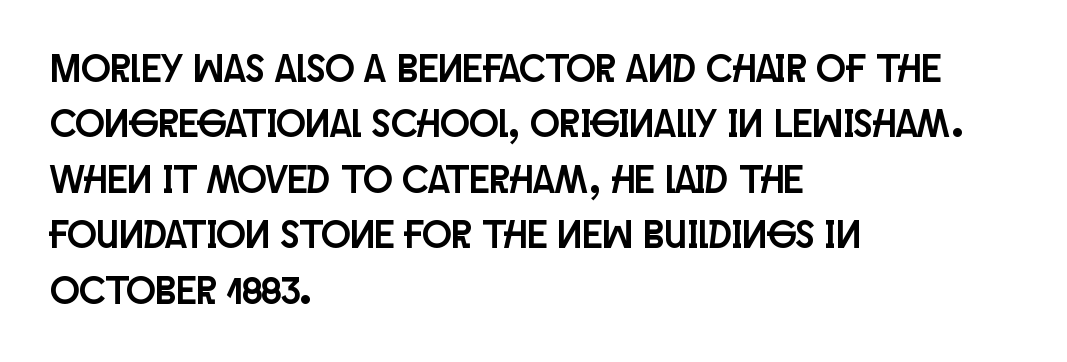
The rendering anchors every line to the left-hand side. Each letter keeps its own natural width here, so spacing adapts to shape. Font category for this specimen: sans-serif. Only glyphs here, with clear space below each row. There is no visible air inserted between adjacent glyphs.
